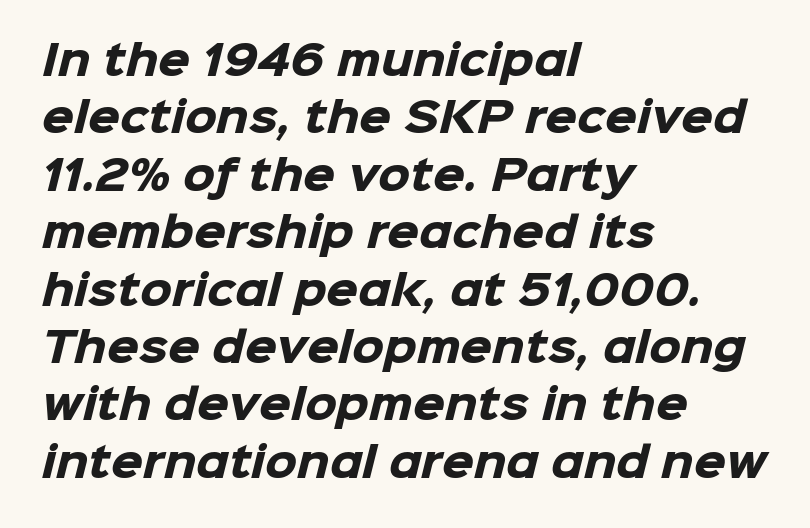
{"serif": "no", "bold": "yes", "weight": "heavy", "width": "normal", "stroke_contrast": "low", "x_height": "medium", "monospaced": "no", "underline": "no", "align": "left", "line_spacing": "normal", "line_spacing_ratio": 1.4, "letter_spacing": "normal", "letter_spacing_em": 0.0, "glyph_px": 41}
